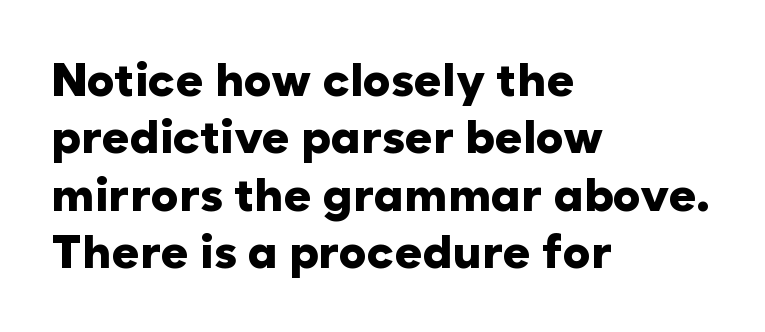
{"serif": "no", "italic": "no", "bold": "yes", "weight": "heavy", "width": "normal", "stroke_contrast": "low", "x_height": "medium", "monospaced": "no", "underline": "no", "align": "left", "line_spacing_ratio": 1.22, "letter_spacing": "normal", "letter_spacing_em": 0.0, "glyph_px": 47}
